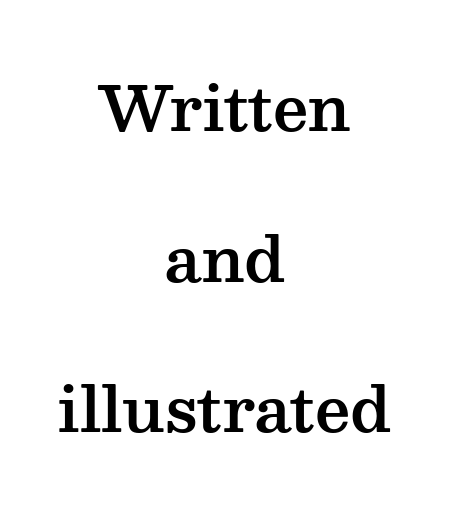
Q: Is the text italic (slanted)? A: No, it is upright.
Q: Is the typeface a serif or a sans-serif typeface? A: Serif.
Q: Is the text underlined? A: No.
Q: How is the paragraph aligned? A: Centered.
Q: Is the spacing between letters normal or unusually wide? A: Normal.
Q: Is the spacing between lines tight, normal or loose? A: Loose.
Q: Width (condensed, normal, or wide)? A: Wide.
Q: Stroke contrast? A: Medium.
Q: x-height? A: Medium.
Q: Monospaced? A: No.
